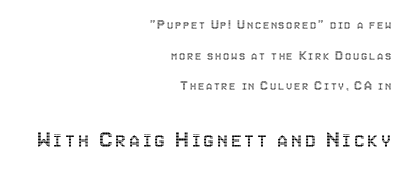
The image shows 24 px text type, upright; set right-aligned, loose line spacing (2.18x), not underlined; the second (bottom) block is 1.71x larger.
